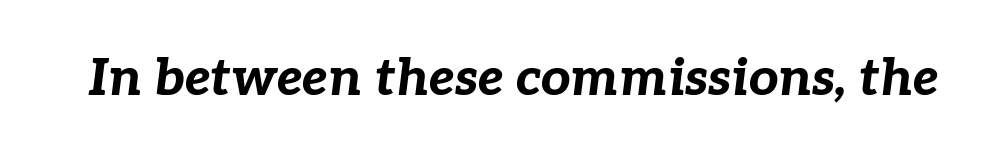
The image shows 52 px bold type, italic (leaning right); set normal letter spacing, not underlined; low stroke contrast and a medium x-height.
